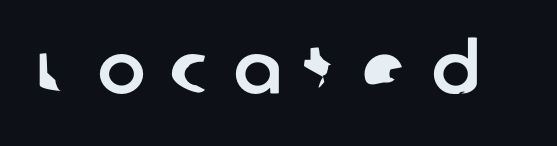
{"serif": "no", "width": "normal", "stroke_contrast": "low", "x_height": "large", "monospaced": "no", "underline": "no", "letter_spacing": "wide", "letter_spacing_em": 0.36, "glyph_px": 71}
